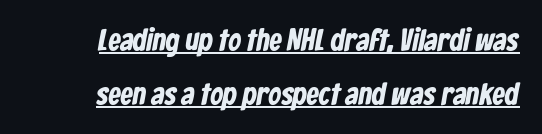
Q: Is the text bold? A: Yes.
Q: Is the typeface a serif or a sans-serif typeface? A: Sans-serif.
Q: Is the text underlined? A: Yes.
Q: Is the spacing between letters normal or unusually wide? A: Normal.
Q: Width (condensed, normal, or wide)? A: Condensed.
Q: Stroke contrast? A: Low.
Q: x-height? A: Medium.
Q: Monospaced? A: No.
